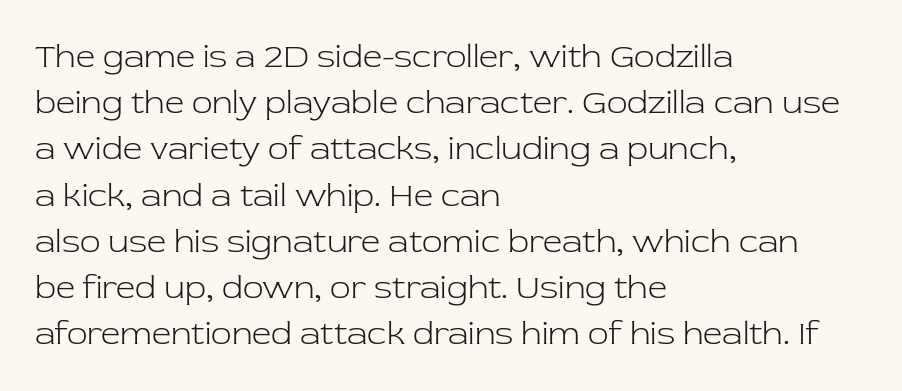
A light-to-regular cut is what we see here. This rendering uses left alignment, leaving the right contour irregular. Note the varied advance widths — an 'i' is clearly narrower than an 'm'. Small tapered or slab feet sit at the stroke ends, so this counts as serif.
